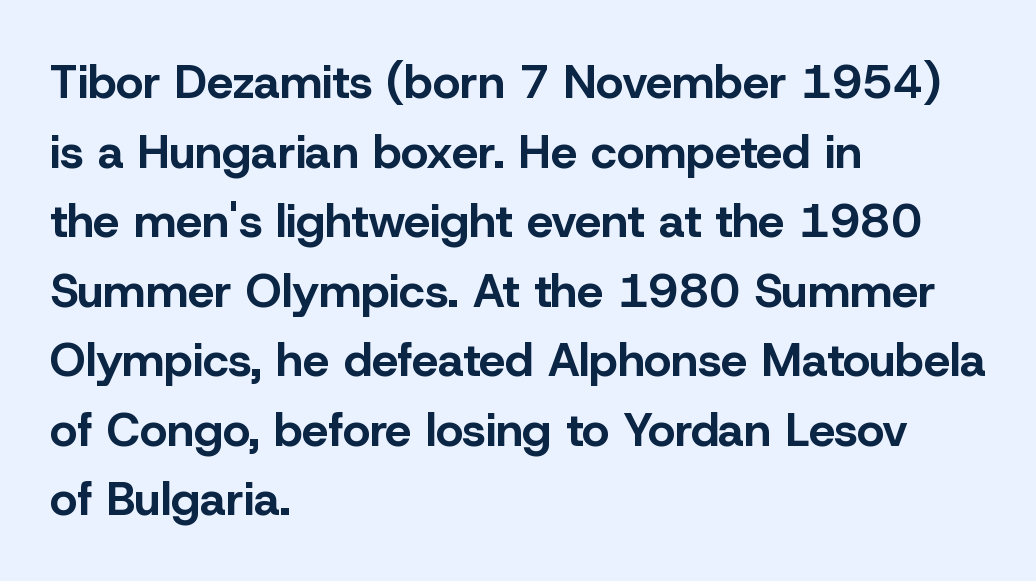
{"serif": "no", "italic": "no", "bold": "yes", "weight": "bold", "width": "normal", "stroke_contrast": "low", "x_height": "medium", "monospaced": "no", "underline": "no", "align": "left", "line_spacing": "normal", "line_spacing_ratio": 1.48, "letter_spacing": "normal", "letter_spacing_em": 0.0, "glyph_px": 47}
